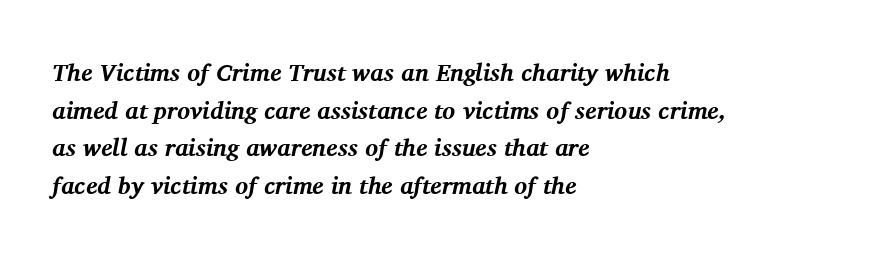
This sample uses plain, unmodified letter spacing. The gap between lines stays unmarked. In CSS terms this would be text-align: left. The text carries the slant typical of an italic or oblique font. Compared with typical paragraphs, the rows here are spaced about the same.
